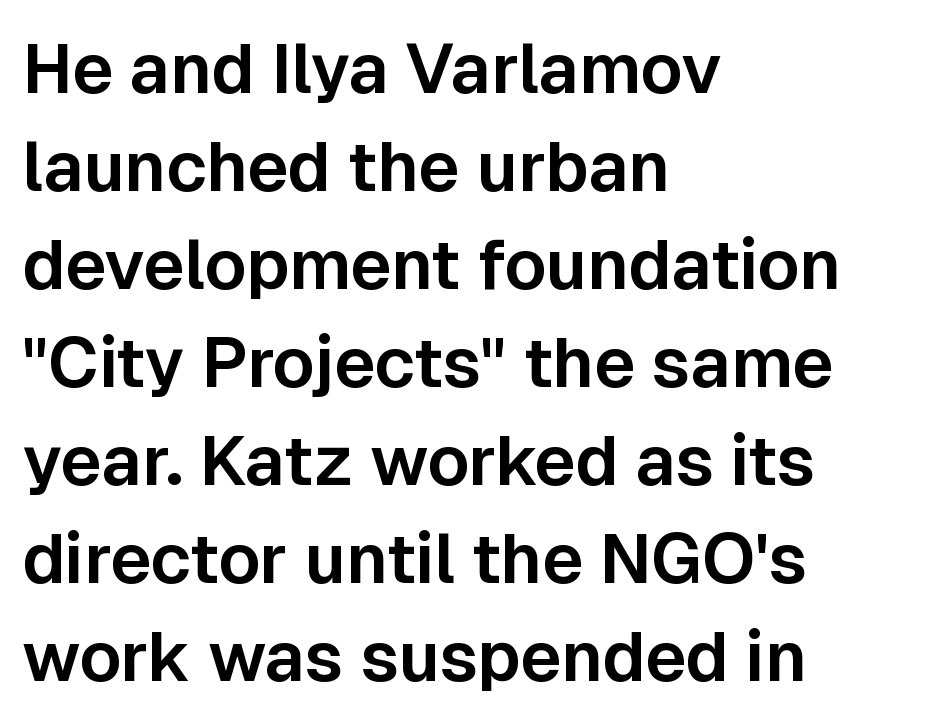
Type style note: lacks serifs. Every character sits straight up, as roman type does. The passage shown has conventional tracking throughout. A clean baseline with only descenders dipping below it. The vertical gap from one line to the next is medium.
